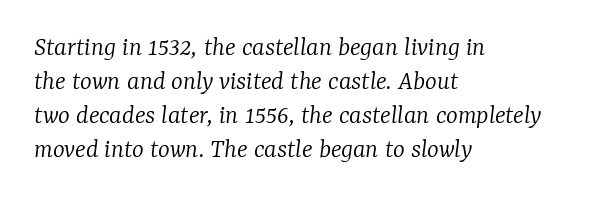
Q: Is the text bold? A: No.
Q: Is the text italic (slanted)? A: Yes, it leans right by about 7 degrees.
Q: Is the typeface a serif or a sans-serif typeface? A: Serif.
Q: Is the text underlined? A: No.
Q: How is the paragraph aligned? A: Left-aligned.
Q: Is the spacing between letters normal or unusually wide? A: Normal.
Q: Width (condensed, normal, or wide)? A: Normal.
Q: Stroke contrast? A: Low.
Q: x-height? A: Medium.
Q: Monospaced? A: No.
